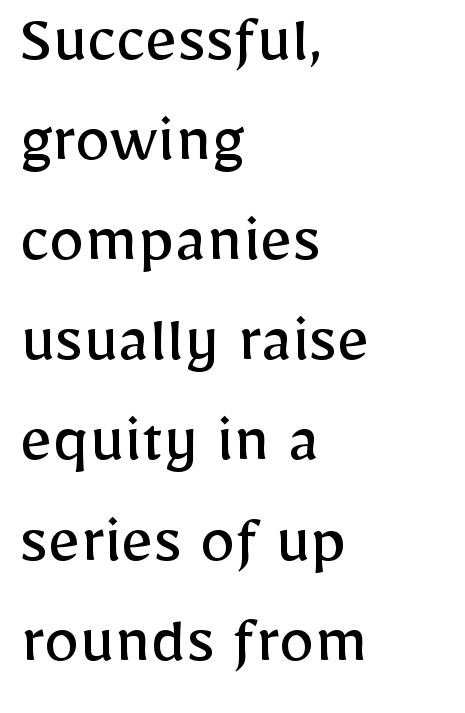
{"serif": "no", "italic": "no", "bold": "no", "weight": "regular", "width": "normal", "stroke_contrast": "low", "x_height": "medium", "monospaced": "no", "underline": "no", "align": "left", "line_spacing": "normal", "line_spacing_ratio": 1.41, "letter_spacing": "normal", "letter_spacing_em": 0.0, "glyph_px": 71}
